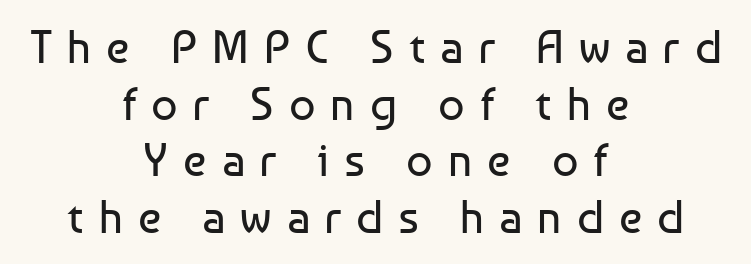
{"serif": "no", "italic": "no", "bold": "no", "weight": "regular", "width": "normal", "stroke_contrast": "low", "x_height": "medium", "monospaced": "no", "underline": "no", "align": "center", "line_spacing_ratio": 1.23, "letter_spacing": "wide", "letter_spacing_em": 0.33, "glyph_px": 46}
